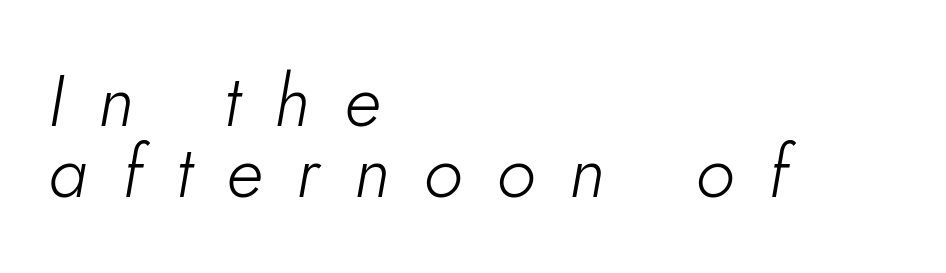
Q: Is the text bold? A: No.
Q: Is the text italic (slanted)? A: Yes, it leans right by about 5 degrees.
Q: Is the text underlined? A: No.
Q: How is the paragraph aligned? A: Left-aligned.
Q: Is the spacing between letters normal or unusually wide? A: Unusually wide.
Q: Is the spacing between lines tight, normal or loose? A: Tight.
Q: Width (condensed, normal, or wide)? A: Normal.
Q: Stroke contrast? A: Low.
Q: x-height? A: Small.
Q: Monospaced? A: No.
